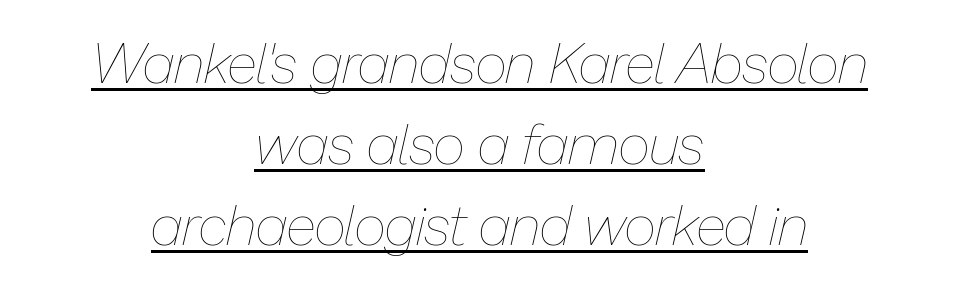
The image shows 56 px thin type, italic (leaning right); set centered, normal line spacing (1.45x), normal letter spacing, underlined; low stroke contrast and a medium x-height.
